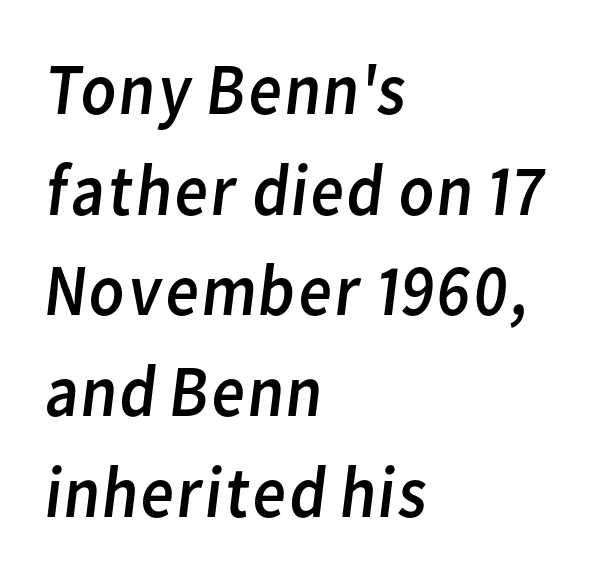
Q: Is the text bold? A: No.
Q: Is the typeface a serif or a sans-serif typeface? A: Sans-serif.
Q: Is the text underlined? A: No.
Q: How is the paragraph aligned? A: Left-aligned.
Q: Is the spacing between letters normal or unusually wide? A: Normal.
Q: Is the spacing between lines tight, normal or loose? A: Normal.
Q: Width (condensed, normal, or wide)? A: Normal.
Q: Stroke contrast? A: Low.
Q: x-height? A: Medium.
Q: Monospaced? A: No.
